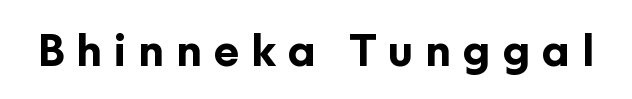
The image shows 43 px bold sans-serif type, upright; set unusually wide letter spacing (+0.27 em), not underlined; low stroke contrast and a medium x-height.
